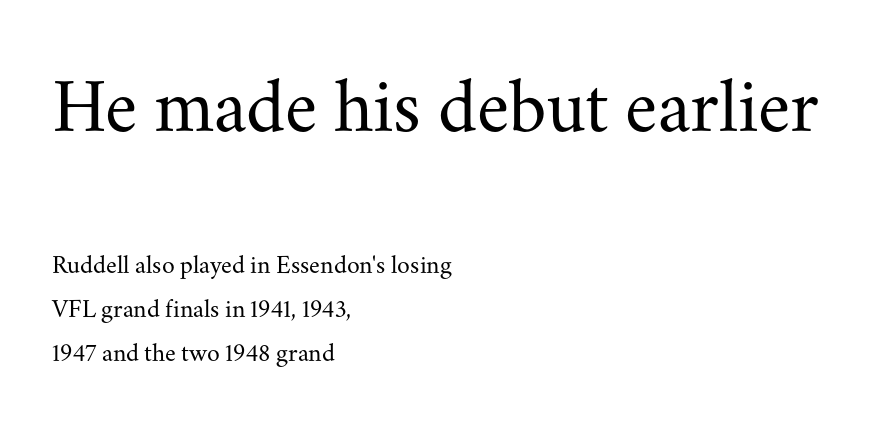
Observe the serifs anchoring each vertical stroke in this sample. Type without underlining. Stem width sits at or under what a default text font uses. Italic: no, the glyphs are upright roman. The letters in the upper block stand taller than those in the block below. The letterforms sit shoulder to shoulder at normal distance.
